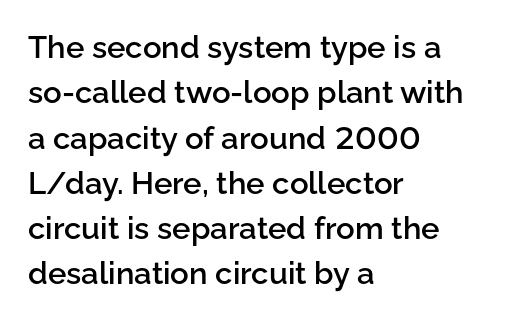
Q: Is the text bold? A: Semi-bold.
Q: Is the text italic (slanted)? A: No, it is upright.
Q: Is the typeface a serif or a sans-serif typeface? A: Sans-serif.
Q: Is the text underlined? A: No.
Q: How is the paragraph aligned? A: Left-aligned.
Q: Is the spacing between letters normal or unusually wide? A: Normal.
Q: Is the spacing between lines tight, normal or loose? A: Normal.
Q: Width (condensed, normal, or wide)? A: Normal.
Q: Stroke contrast? A: Low.
Q: x-height? A: Medium.
Q: Monospaced? A: No.
